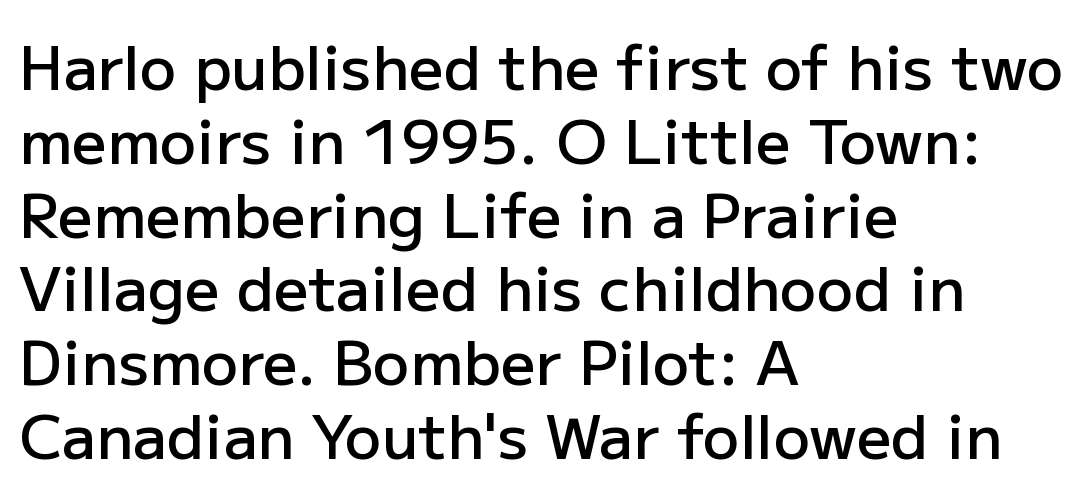
{"serif": "no", "italic": "no", "bold": "semi", "weight": "semibold", "width": "normal", "stroke_contrast": "low", "x_height": "medium", "monospaced": "no", "underline": "no", "align": "left", "line_spacing_ratio": 1.21, "letter_spacing": "normal", "letter_spacing_em": 0.0, "glyph_px": 61}
